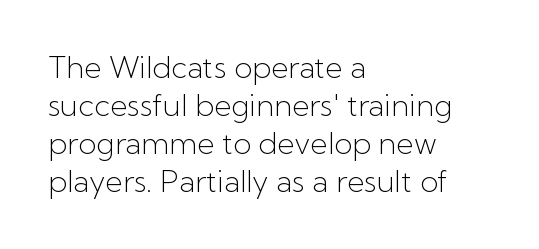
Q: Is the text bold? A: No.
Q: Is the text italic (slanted)? A: No, it is upright.
Q: Is the typeface a serif or a sans-serif typeface? A: Sans-serif.
Q: Is the text underlined? A: No.
Q: How is the paragraph aligned? A: Left-aligned.
Q: Is the spacing between letters normal or unusually wide? A: Normal.
Q: Is the spacing between lines tight, normal or loose? A: Normal.
Q: Width (condensed, normal, or wide)? A: Normal.
Q: Stroke contrast? A: Low.
Q: x-height? A: Medium.
Q: Monospaced? A: No.
